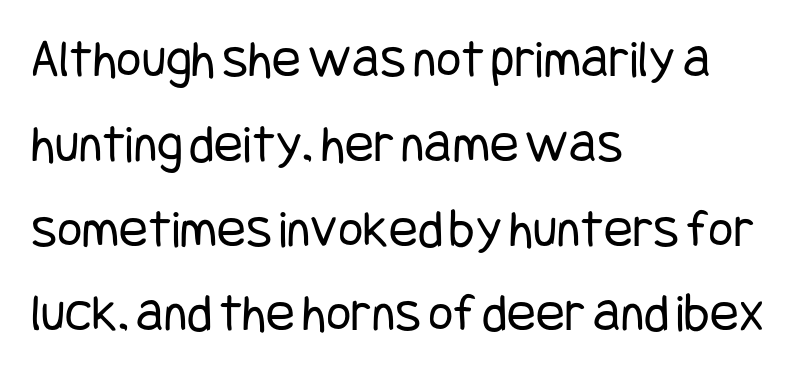
The image shows 54 px regular-weight, condensed sans-serif type, upright; set left-aligned, normal line spacing (1.57x), normal letter spacing, not underlined; low stroke contrast and a large x-height.
